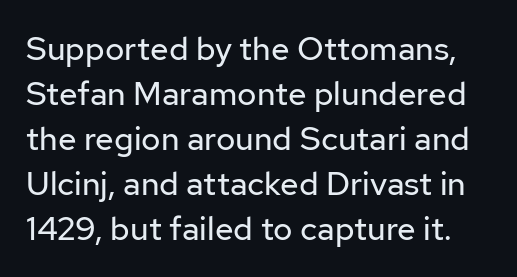
The image shows 33 px regular-weight sans-serif type, upright; set normal line spacing (1.36x), normal letter spacing, not underlined; low stroke contrast and a medium x-height.
